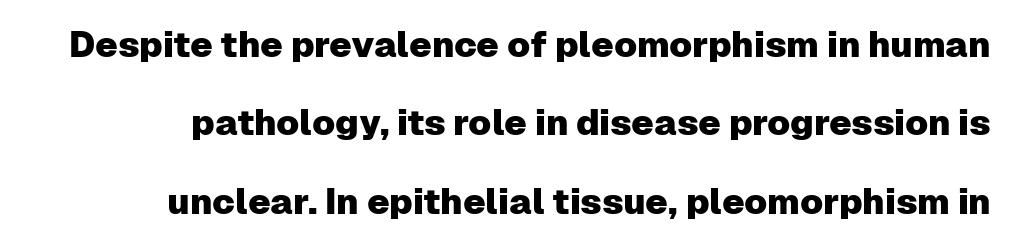
Short and long lines alike share a common ending point at right. Underlining? Definitely not there. The face used here is proportionally spaced, like ordinary book or web type. Does the leading feel generous? Absolutely, it's lavish. This is the regular roman posture of the typeface.
